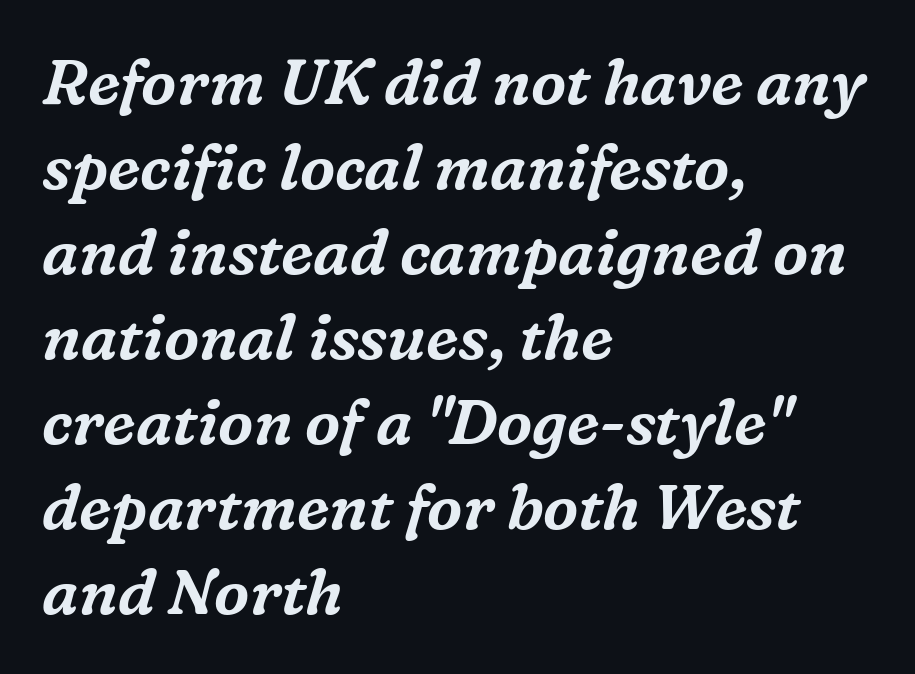
Serif or sans? Serif — the stroke terminals have little feet. These lines keep a tight, regular rhythm from letter to letter. Tall strokes in this sample are angled rather than plumb. Varying glyph widths throughout — classic text-font behaviour.
